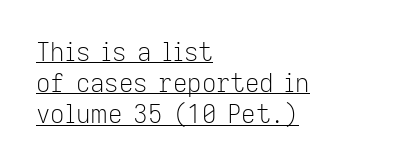
{"italic": "no", "bold": "no", "underline": "yes", "align": "left", "line_spacing": "normal", "line_spacing_ratio": 1.25, "letter_spacing": "normal", "letter_spacing_em": 0.0, "glyph_px": 25}
